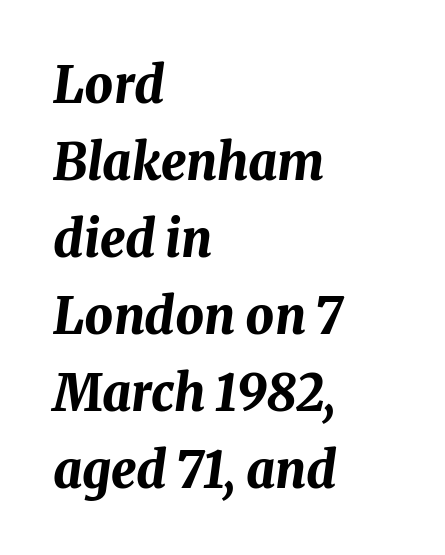
{"italic": "yes", "lean": "right", "slant_degrees": 8, "bold": "yes", "weight": "bold", "width": "normal", "stroke_contrast": "medium", "x_height": "medium", "monospaced": "no", "underline": "no", "align": "left", "line_spacing": "normal", "line_spacing_ratio": 1.54, "letter_spacing": "normal", "letter_spacing_em": 0.0, "glyph_px": 50}
